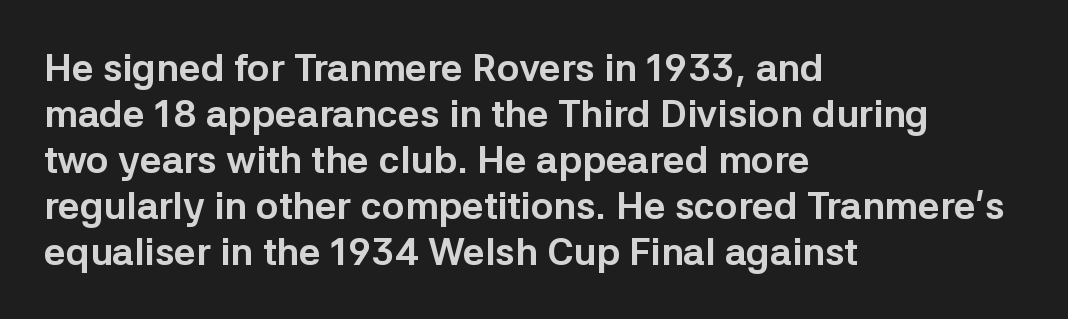
Q: Is the text bold? A: Yes.
Q: Is the text italic (slanted)? A: No, it is upright.
Q: Is the typeface a serif or a sans-serif typeface? A: Sans-serif.
Q: Is the text underlined? A: No.
Q: How is the paragraph aligned? A: Left-aligned.
Q: Is the spacing between letters normal or unusually wide? A: Normal.
Q: Width (condensed, normal, or wide)? A: Normal.
Q: Stroke contrast? A: Low.
Q: x-height? A: Medium.
Q: Monospaced? A: No.
